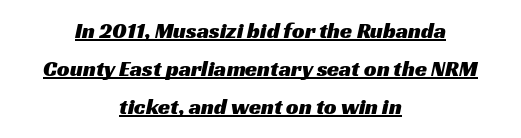
The image shows 22 px text type; set centered, line spacing 1.73x, normal letter spacing, underlined.
